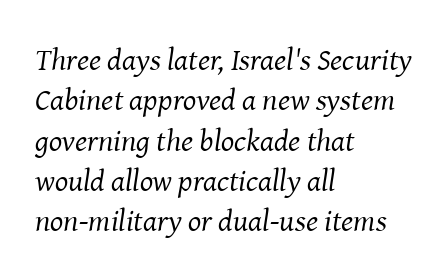
The lines are quadded left. The passage shown is typed in a proportional face where columns would drift. Letters have the restrained weight of plain body copy at most. A serif font was chosen for this passage.
